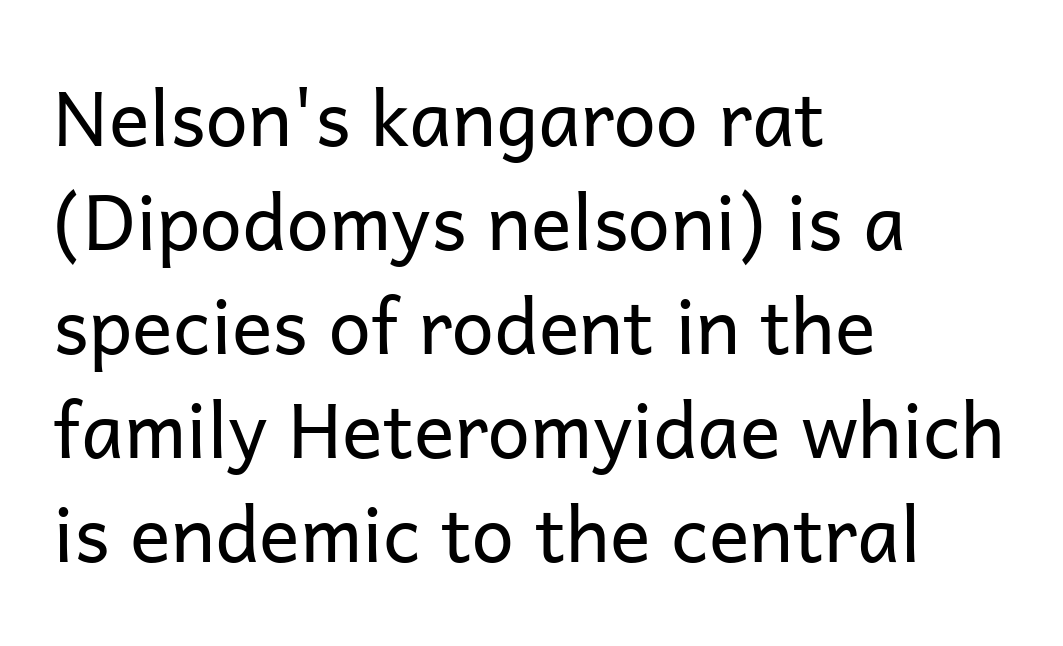
The image shows 76 px regular-weight sans-serif type, upright; set left-aligned, normal line spacing (1.37x), normal letter spacing, not underlined; low stroke contrast and a medium x-height.
